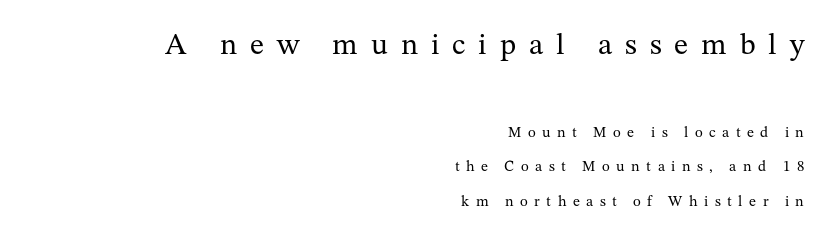
{"serif": "yes", "italic": "no", "bold": "no", "weight": "regular", "width": "normal", "stroke_contrast": "medium", "x_height": "medium", "monospaced": "no", "underline": "no", "align": "right", "line_spacing": "loose", "line_spacing_ratio": 2.32, "letter_spacing": "wide", "letter_spacing_em": 0.43, "larger_block": "first", "size_ratio": 2.0, "glyph_px": 30}
